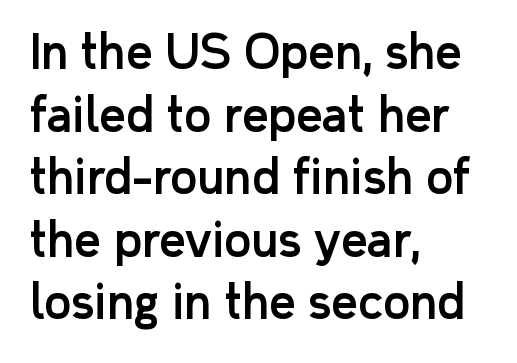
Q: Is the text italic (slanted)? A: No, it is upright.
Q: Is the typeface a serif or a sans-serif typeface? A: Sans-serif.
Q: Is the text underlined? A: No.
Q: How is the paragraph aligned? A: Left-aligned.
Q: Is the spacing between letters normal or unusually wide? A: Normal.
Q: Is the spacing between lines tight, normal or loose? A: Normal.
Q: Width (condensed, normal, or wide)? A: Normal.
Q: Stroke contrast? A: Low.
Q: x-height? A: Medium.
Q: Monospaced? A: No.
